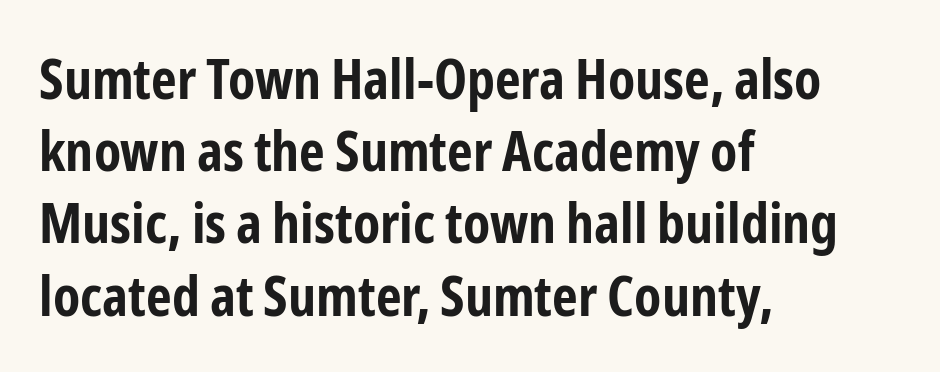
{"serif": "no", "italic": "no", "bold": "yes", "weight": "bold", "width": "condensed", "stroke_contrast": "low", "x_height": "medium", "monospaced": "no", "underline": "no", "align": "left", "line_spacing": "normal", "line_spacing_ratio": 1.29, "letter_spacing": "normal", "letter_spacing_em": 0.0, "glyph_px": 56}
